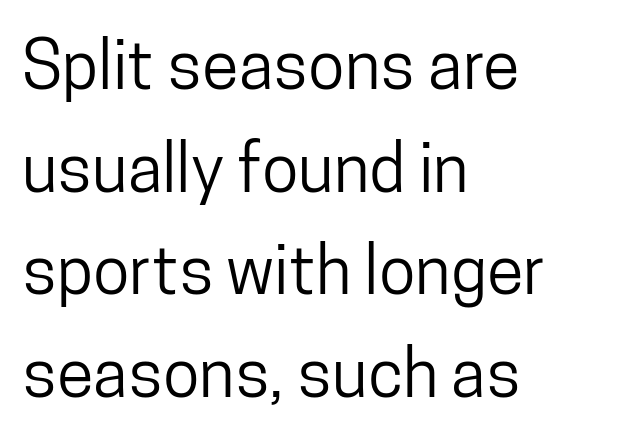
A clean baseline with only descenders dipping below it. These lines are rendered in a variable-pitch font. Unlike italic type, these characters show no tilt at all. A sans-serif font was chosen for this passage.
